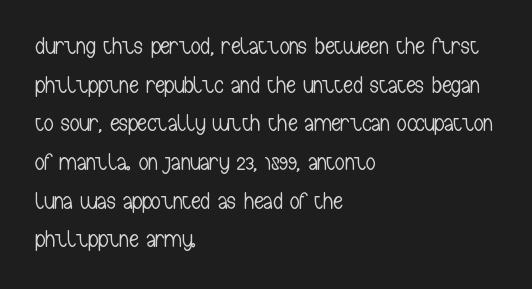
Caption: multi-line text, flush left, ragged right. Stem width sits at or under what a default text font uses. The type sits square on the baseline with zero lean. Honestly, the letter spacing is just normal — you wouldn't notice it.
